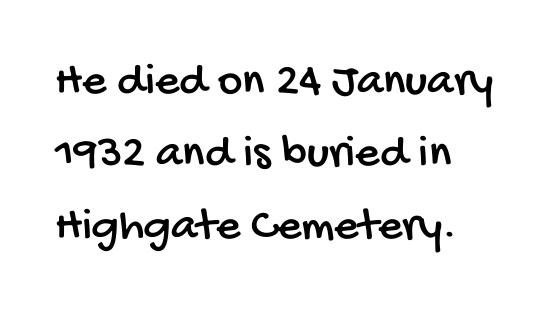
The image shows 47 px condensed sans-serif type; set left-aligned, normal line spacing (1.54x), normal letter spacing, not underlined; low stroke contrast and a large x-height.
